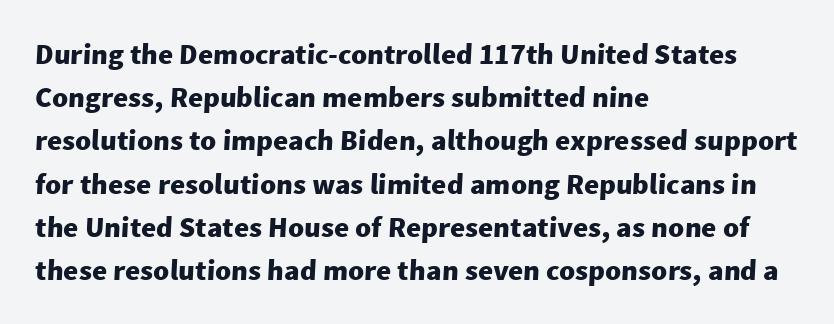
{"serif": "no", "bold": "yes", "weight": "heavy", "width": "normal", "stroke_contrast": "low", "x_height": "medium", "monospaced": "no", "underline": "no", "align": "left", "line_spacing": "normal", "line_spacing_ratio": 1.49, "letter_spacing": "normal", "letter_spacing_em": 0.0, "glyph_px": 29}
